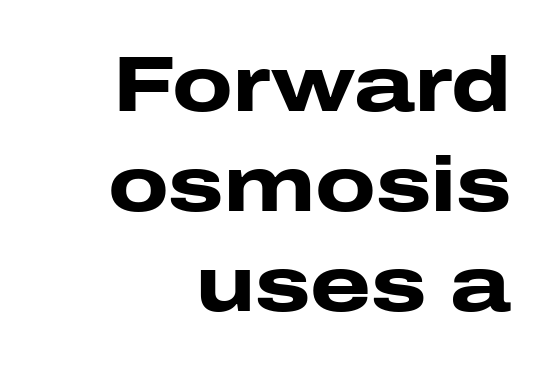
Character widths vary here, with narrow letters taking less room than wide ones. Look at the tracking — it's just the regular setting, nothing added. The sample has been set heavy, in full bold. The lines are quadded right. The passage shown is not underscored anywhere. Quick note: not italic, upright.
